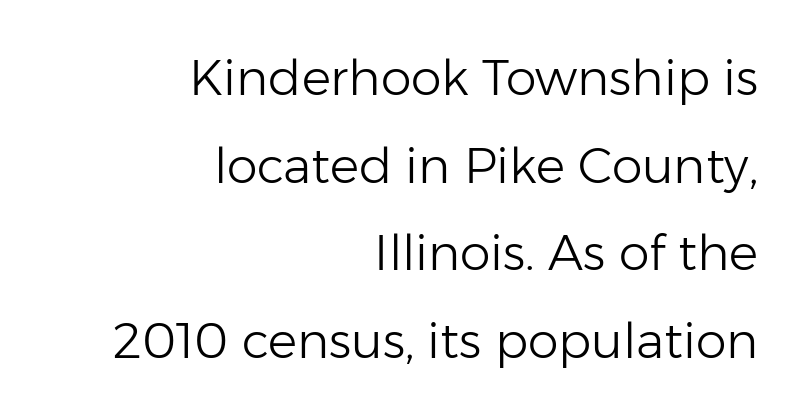
Q: Is the text bold? A: No.
Q: Is the text italic (slanted)? A: No, it is upright.
Q: Is the typeface a serif or a sans-serif typeface? A: Sans-serif.
Q: Is the text underlined? A: No.
Q: How is the paragraph aligned? A: Right-aligned.
Q: Is the spacing between letters normal or unusually wide? A: Normal.
Q: Width (condensed, normal, or wide)? A: Normal.
Q: Stroke contrast? A: Low.
Q: x-height? A: Medium.
Q: Monospaced? A: No.
